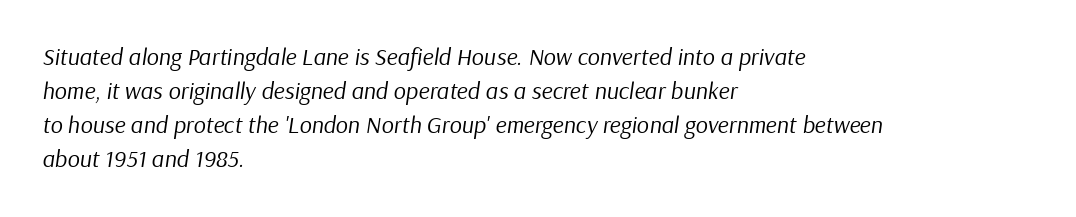
Q: Is the text bold? A: No.
Q: Is the text italic (slanted)? A: Yes, it leans right by about 9 degrees.
Q: Is the text underlined? A: No.
Q: How is the paragraph aligned? A: Left-aligned.
Q: Is the spacing between letters normal or unusually wide? A: Normal.
Q: Is the spacing between lines tight, normal or loose? A: Normal.
